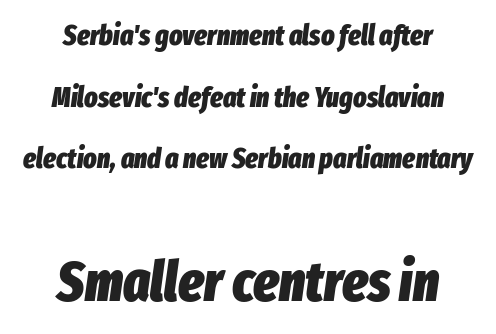
The image shows 56 px heavy, condensed type, italic (leaning right); set centered, loose line spacing (2.2x), normal letter spacing, not underlined; the second (bottom) block is 2.0x larger; low stroke contrast and a medium x-height.
